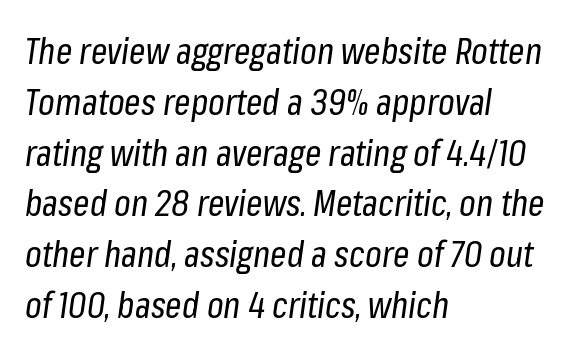
Q: Is the text bold? A: No.
Q: Is the text italic (slanted)? A: Yes, it leans right by about 8 degrees.
Q: Is the text underlined? A: No.
Q: How is the paragraph aligned? A: Left-aligned.
Q: Is the spacing between letters normal or unusually wide? A: Normal.
Q: Is the spacing between lines tight, normal or loose? A: Normal.
Q: Width (condensed, normal, or wide)? A: Condensed.
Q: Stroke contrast? A: Low.
Q: x-height? A: Medium.
Q: Monospaced? A: No.
